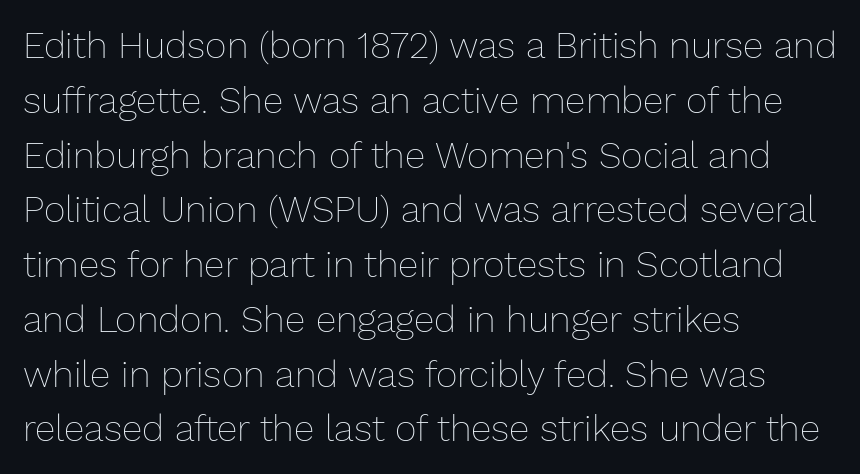
{"italic": "no", "bold": "no", "weight": "thin", "width": "normal", "stroke_contrast": "low", "x_height": "medium", "monospaced": "no", "underline": "no", "align": "left", "line_spacing": "normal", "line_spacing_ratio": 1.48, "letter_spacing": "normal", "letter_spacing_em": 0.0, "glyph_px": 37}
